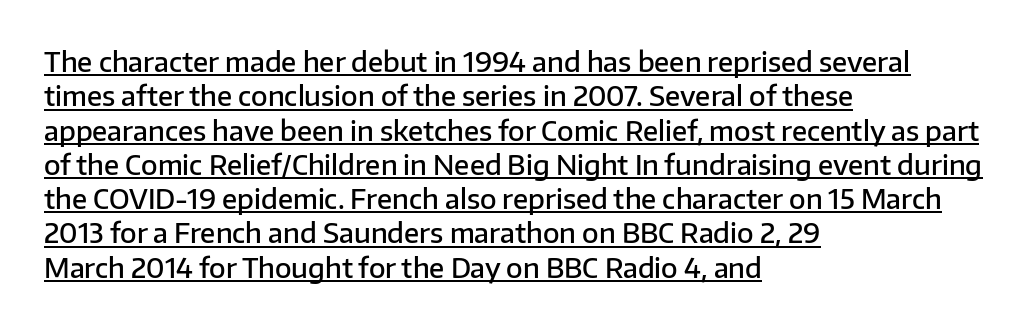
{"italic": "no", "bold": "semi", "underline": "yes", "align": "left", "line_spacing": "normal", "line_spacing_ratio": 1.27, "letter_spacing": "normal", "letter_spacing_em": 0.0, "glyph_px": 27}
